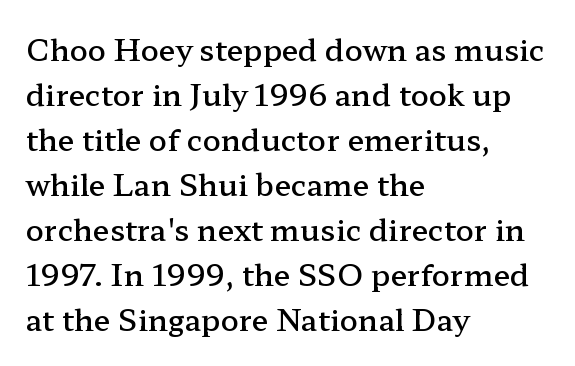
The image shows 30 px semibold, wide serif type, upright; set left-aligned, normal line spacing (1.5x), normal letter spacing, not underlined; low stroke contrast and a medium x-height.
